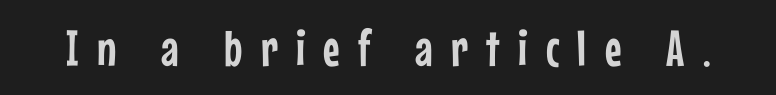
Q: Is the text italic (slanted)? A: No, it is upright.
Q: Is the typeface a serif or a sans-serif typeface? A: Sans-serif.
Q: Is the text underlined? A: No.
Q: Is the spacing between letters normal or unusually wide? A: Unusually wide.
Q: Width (condensed, normal, or wide)? A: Condensed.
Q: Stroke contrast? A: Low.
Q: x-height? A: Medium.
Q: Monospaced? A: No.
